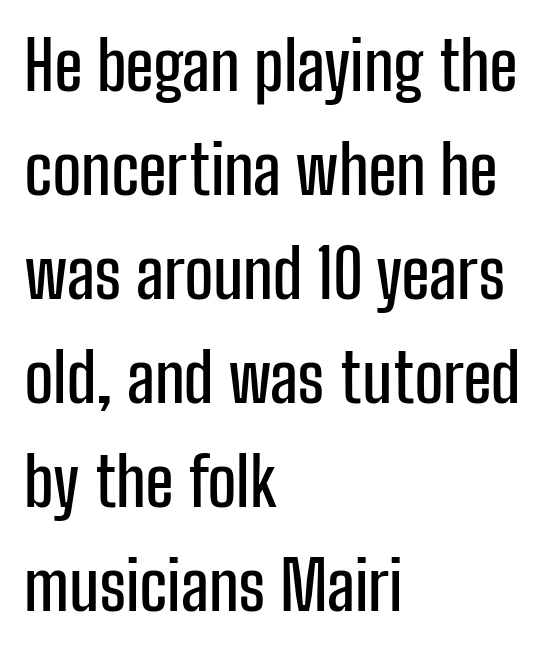
{"serif": "no", "italic": "no", "width": "condensed", "stroke_contrast": "low", "x_height": "medium", "monospaced": "no", "underline": "no", "align": "left", "line_spacing": "normal", "line_spacing_ratio": 1.53, "letter_spacing": "normal", "letter_spacing_em": 0.0, "glyph_px": 68}
